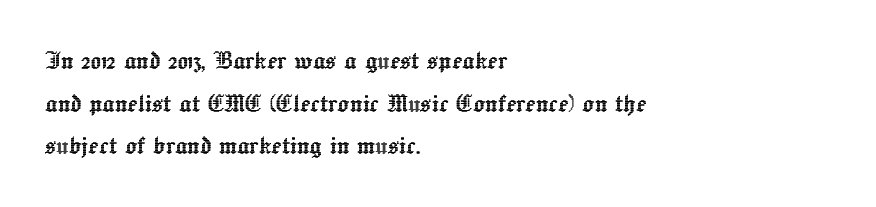
The image shows 30 px text type, upright; set left-aligned, normal line spacing (1.42x), normal letter spacing, not underlined; a medium x-height.
